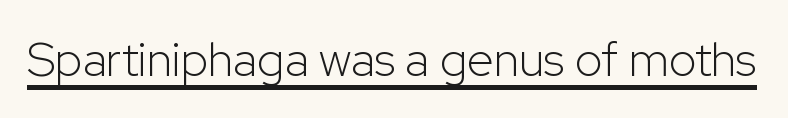
The image shows 48 px light sans-serif type, upright; set normal letter spacing, underlined; low stroke contrast and a medium x-height.
